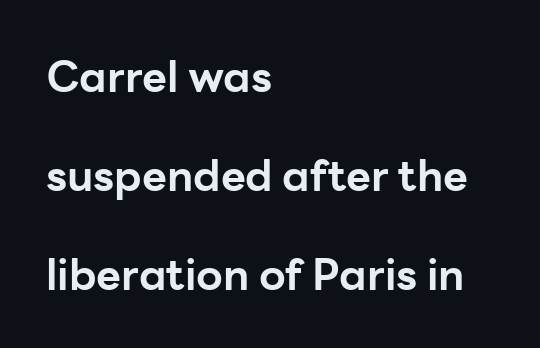
Notice how thick the strokes are: this is what a full bold looks like. Compared with typical body copy, the letter spacing here is the same. Line spacing here is loose. This rendering employs a face without finishing strokes, i.e., a sans-serif.
